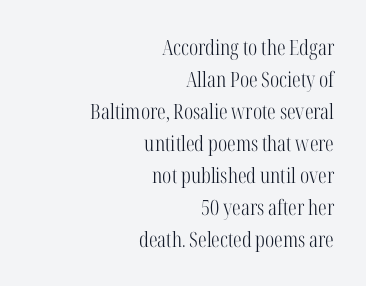
{"italic": "no", "bold": "no", "underline": "no", "align": "right", "line_spacing": "normal", "line_spacing_ratio": 1.52, "letter_spacing": "normal", "letter_spacing_em": 0.0, "glyph_px": 21}
